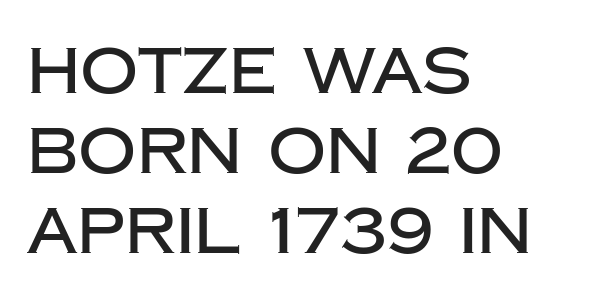
These lines were composed using upright roman letters. Underlining? Definitely not there. To sum up the face: it is a sans, with no serifs. There is no visible air inserted between adjacent glyphs.
